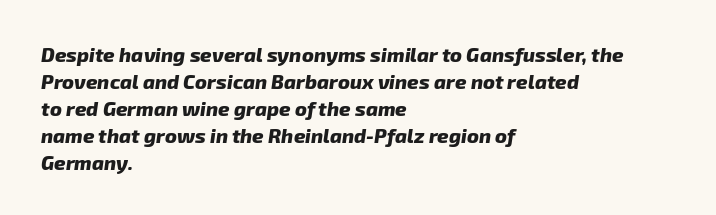
Q: Is the text bold? A: Yes.
Q: Is the text underlined? A: No.
Q: How is the paragraph aligned? A: Left-aligned.
Q: Is the spacing between letters normal or unusually wide? A: Normal.
Q: Is the spacing between lines tight, normal or loose? A: Normal.
